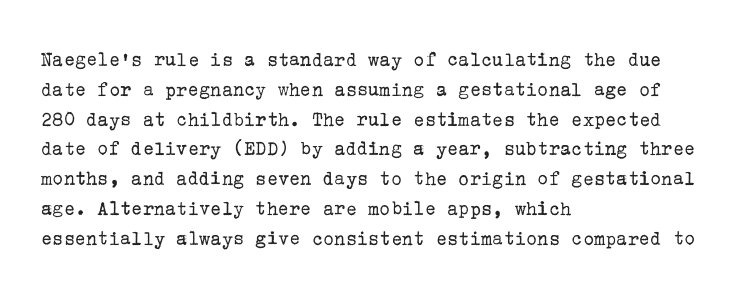
The image shows 21 px text type, upright; set left-aligned, normal line spacing (1.42x), normal letter spacing, not underlined.
